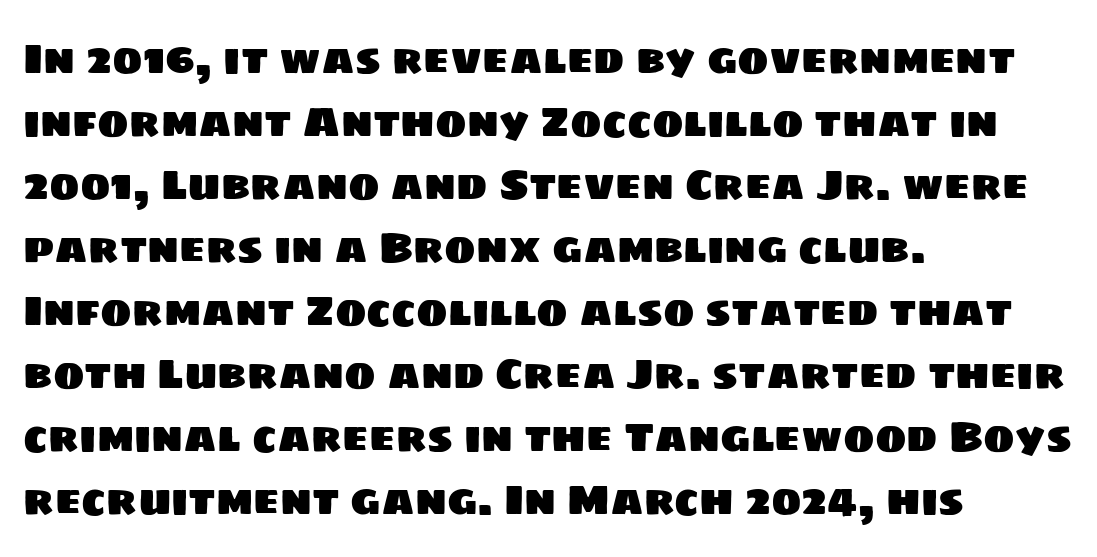
Each row of text sits above clean, open space. Leftover space on each line is placed entirely after the last word. A typesetter would call this proportional, since set widths differ per character. Examine the stroke ends and you'll find no serifs. Quick note: interline space is typical.
